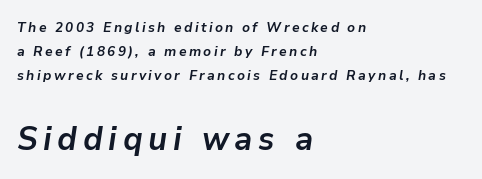
The image shows 33 px semibold type, italic (leaning right); set left-aligned, line spacing 1.72x, not underlined; the second (bottom) block is 2.36x larger; low stroke contrast and a medium x-height.
